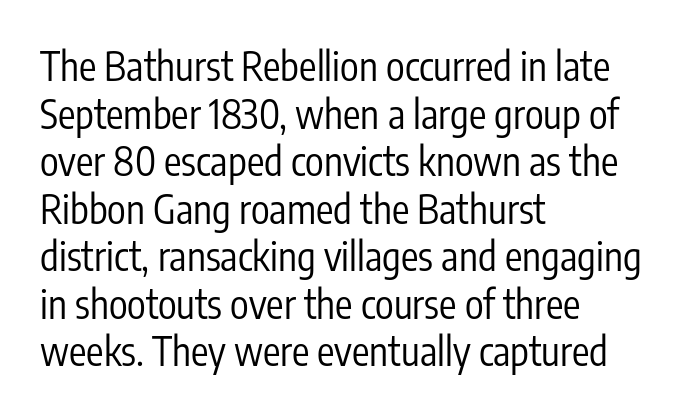
Q: Is the text bold? A: No.
Q: Is the text italic (slanted)? A: No, it is upright.
Q: Is the typeface a serif or a sans-serif typeface? A: Sans-serif.
Q: Is the text underlined? A: No.
Q: How is the paragraph aligned? A: Left-aligned.
Q: Is the spacing between letters normal or unusually wide? A: Normal.
Q: Width (condensed, normal, or wide)? A: Condensed.
Q: Stroke contrast? A: Low.
Q: x-height? A: Medium.
Q: Monospaced? A: No.
